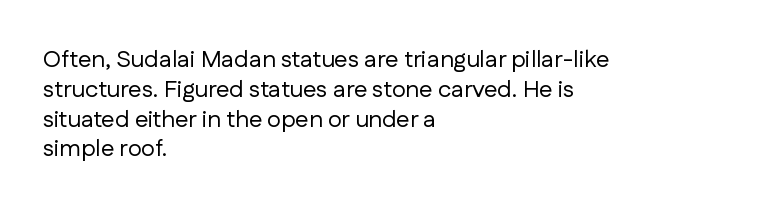
{"italic": "no", "bold": "no", "underline": "no", "align": "left", "line_spacing_ratio": 1.24, "letter_spacing": "normal", "letter_spacing_em": 0.0, "glyph_px": 24}
